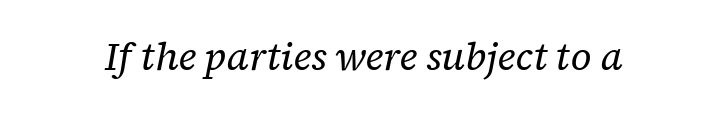
Q: Is the text bold? A: No.
Q: Is the text italic (slanted)? A: Yes, it leans right by about 12 degrees.
Q: Is the typeface a serif or a sans-serif typeface? A: Serif.
Q: Is the text underlined? A: No.
Q: Is the spacing between letters normal or unusually wide? A: Normal.
Q: Width (condensed, normal, or wide)? A: Normal.
Q: Stroke contrast? A: Low.
Q: x-height? A: Medium.
Q: Monospaced? A: No.
